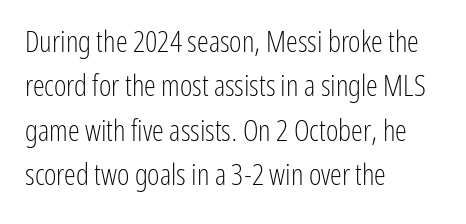
Q: Is the text bold? A: No.
Q: Is the text italic (slanted)? A: No, it is upright.
Q: Is the typeface a serif or a sans-serif typeface? A: Sans-serif.
Q: Is the text underlined? A: No.
Q: How is the paragraph aligned? A: Left-aligned.
Q: Is the spacing between letters normal or unusually wide? A: Normal.
Q: Is the spacing between lines tight, normal or loose? A: Normal.
Q: Width (condensed, normal, or wide)? A: Condensed.
Q: Stroke contrast? A: Low.
Q: x-height? A: Medium.
Q: Monospaced? A: No.
